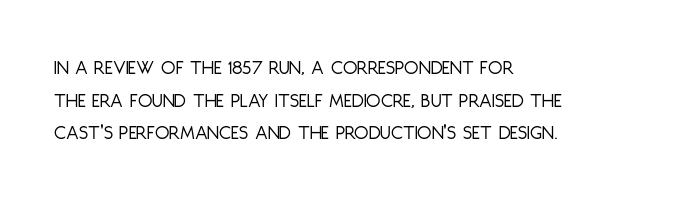
{"italic": "no", "bold": "no", "underline": "no", "align": "left", "line_spacing": "normal", "line_spacing_ratio": 1.55, "letter_spacing": "normal", "letter_spacing_em": 0.0, "glyph_px": 21}
